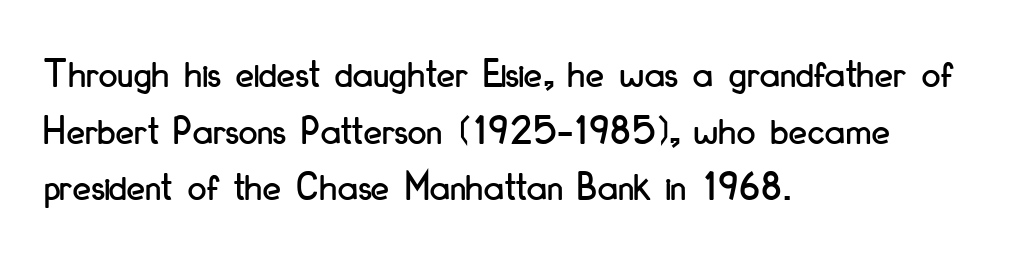
Q: Is the text italic (slanted)? A: No, it is upright.
Q: Is the typeface a serif or a sans-serif typeface? A: Sans-serif.
Q: Is the text underlined? A: No.
Q: How is the paragraph aligned? A: Left-aligned.
Q: Is the spacing between letters normal or unusually wide? A: Normal.
Q: Is the spacing between lines tight, normal or loose? A: Normal.
Q: Width (condensed, normal, or wide)? A: Condensed.
Q: Stroke contrast? A: Low.
Q: x-height? A: Small.
Q: Monospaced? A: No.
